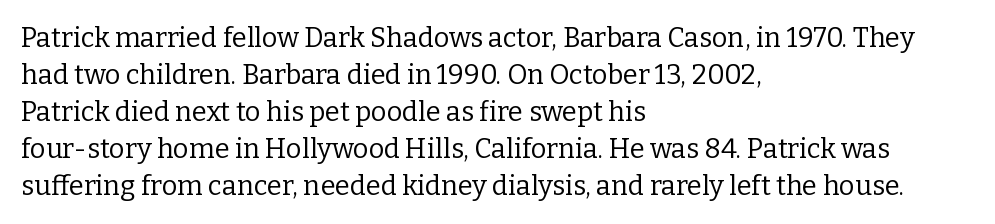
Q: Is the text bold? A: No.
Q: Is the text italic (slanted)? A: No, it is upright.
Q: Is the text underlined? A: No.
Q: How is the paragraph aligned? A: Left-aligned.
Q: Is the spacing between letters normal or unusually wide? A: Normal.
Q: Is the spacing between lines tight, normal or loose? A: Normal.
